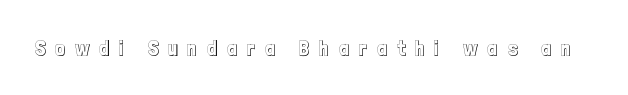
Q: Is the text italic (slanted)? A: No, it is upright.
Q: Is the text underlined? A: No.
Q: Is the spacing between letters normal or unusually wide? A: Unusually wide.
